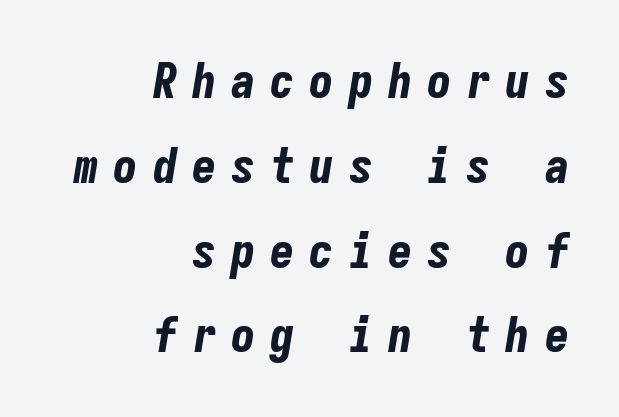
{"italic": "yes", "lean": "right", "slant_degrees": 9, "bold": "yes", "weight": "bold", "width": "condensed", "stroke_contrast": "low", "x_height": "medium", "monospaced": "yes", "underline": "no", "align": "right", "line_spacing_ratio": 1.73, "letter_spacing": "wide", "letter_spacing_em": 0.3, "glyph_px": 49}
